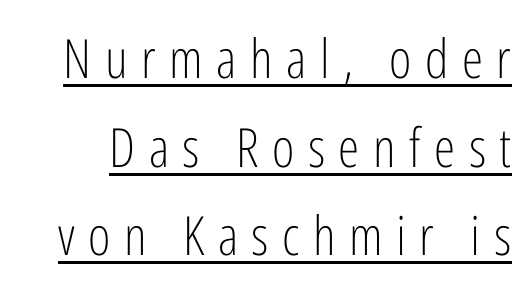
The image shows 54 px light, condensed sans-serif type, upright; set normal line spacing (1.64x), unusually wide letter spacing (+0.25 em), underlined; low stroke contrast and a medium x-height.
